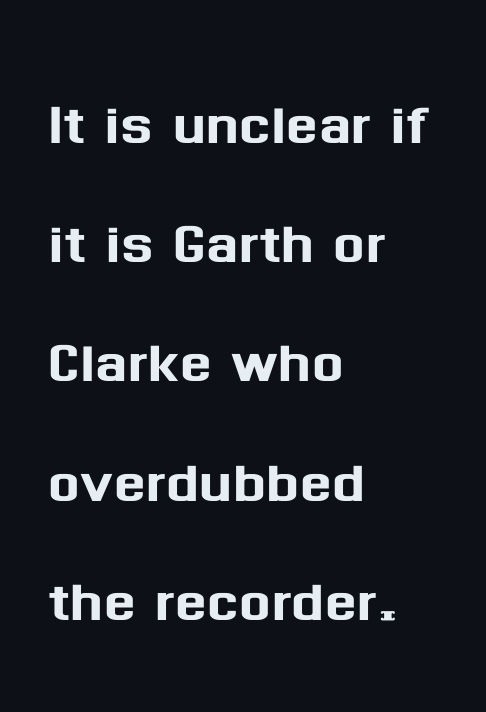
Q: Is the text italic (slanted)? A: No, it is upright.
Q: Is the typeface a serif or a sans-serif typeface? A: Sans-serif.
Q: Is the text underlined? A: No.
Q: How is the paragraph aligned? A: Left-aligned.
Q: Is the spacing between letters normal or unusually wide? A: Normal.
Q: Is the spacing between lines tight, normal or loose? A: Normal.
Q: Width (condensed, normal, or wide)? A: Normal.
Q: Stroke contrast? A: Medium.
Q: x-height? A: Medium.
Q: Monospaced? A: No.
